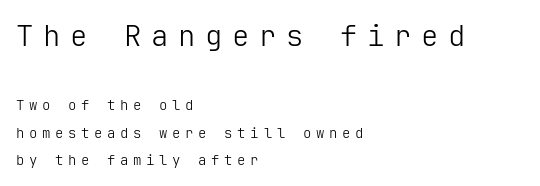
{"serif": "no", "italic": "no", "bold": "no", "weight": "light", "width": "normal", "stroke_contrast": "low", "x_height": "medium", "underline": "no", "align": "left", "line_spacing": "loose", "line_spacing_ratio": 1.94, "letter_spacing": "wide", "letter_spacing_em": 0.33, "larger_block": "first", "size_ratio": 2.07, "glyph_px": 29}
